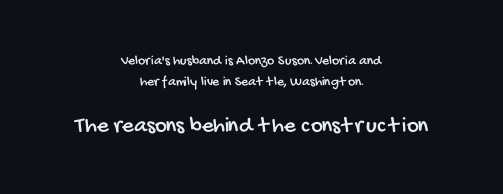
Leading matches the norm, producing a regular column. What stands out about the letter spacing? Nothing — it is the standard amount. The passage is arranged like a title page — every line centered. A bare baseline throughout the passage. The lower block of text is set noticeably larger than the block above it.
